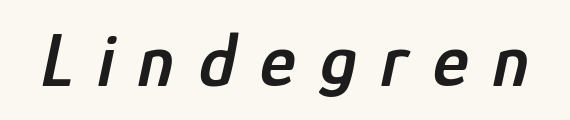
The glyphs have the mass of a demibold cut, below bold. This rendering features lettering with no underline. Observe the lean: these are italic letterforms. Tracking here is generous; glyphs stand well apart from one another.
